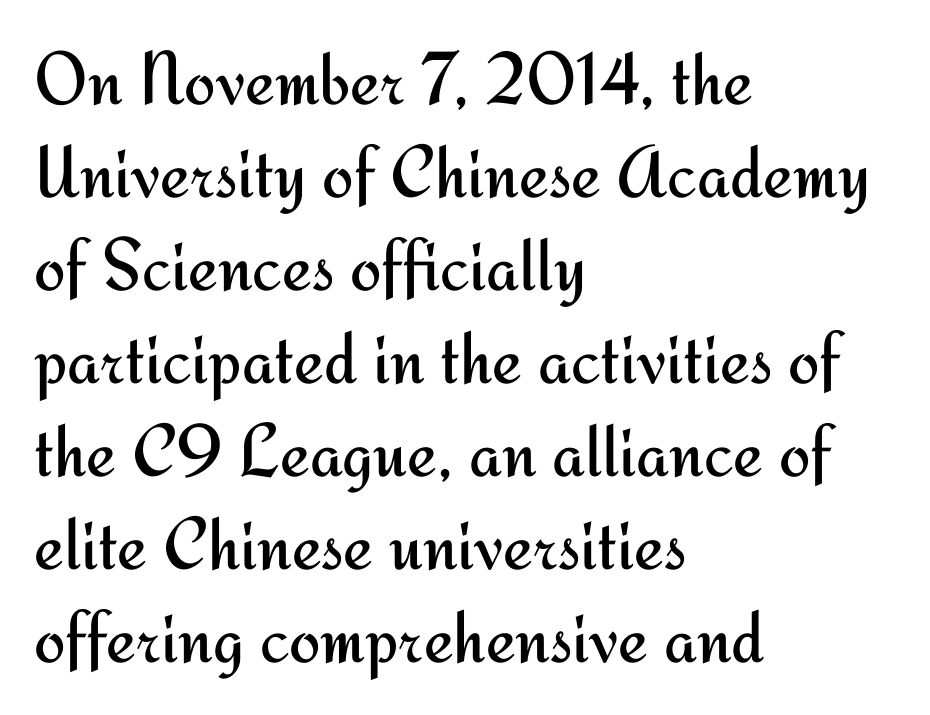
The letters look calm and open, with moderate or lighter stems. Posture: straight, roman, zero tilt. The strip under each line holds only bare page. Typographically, this falls in the sans-serif category. Leftover space on each line is placed entirely after the last word.
